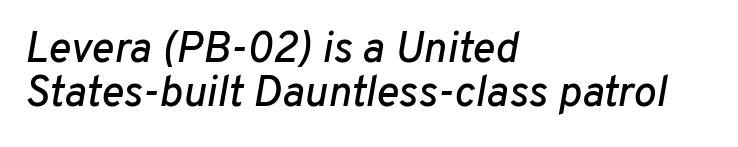
The tracking reads as untouched default to a designer's eye. Honestly, there is no underline to notice here at all. You can tell it's italic because the verticals aren't actually vertical. Note the varied advance widths — an 'i' is clearly narrower than an 'm'.
